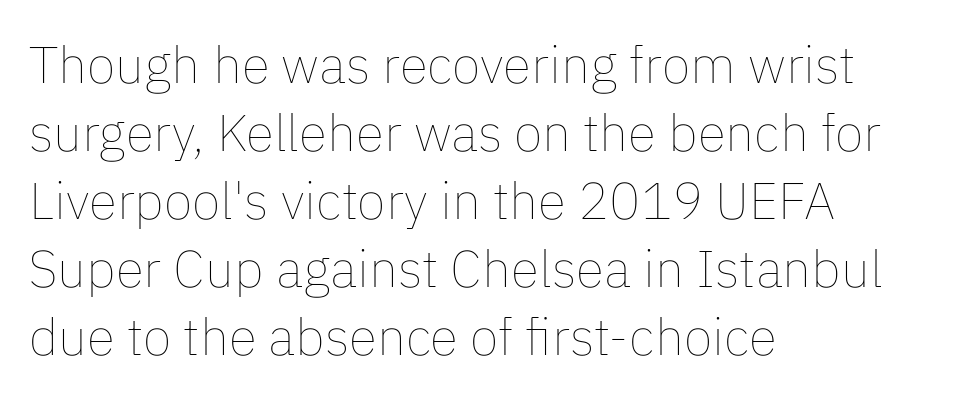
{"italic": "no", "bold": "no", "weight": "thin", "width": "normal", "stroke_contrast": "low", "x_height": "medium", "monospaced": "no", "underline": "no", "align": "left", "line_spacing": "normal", "line_spacing_ratio": 1.31, "letter_spacing": "normal", "letter_spacing_em": 0.0, "glyph_px": 52}
